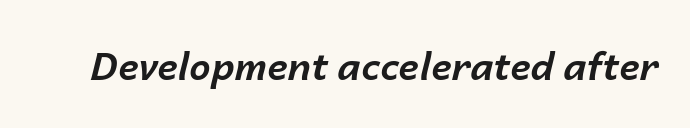
Q: Is the text bold? A: Yes.
Q: Is the text italic (slanted)? A: Yes, it leans right by about 14 degrees.
Q: Is the text underlined? A: No.
Q: Is the spacing between letters normal or unusually wide? A: Normal.
Q: Width (condensed, normal, or wide)? A: Normal.
Q: Stroke contrast? A: Low.
Q: x-height? A: Medium.
Q: Monospaced? A: No.
